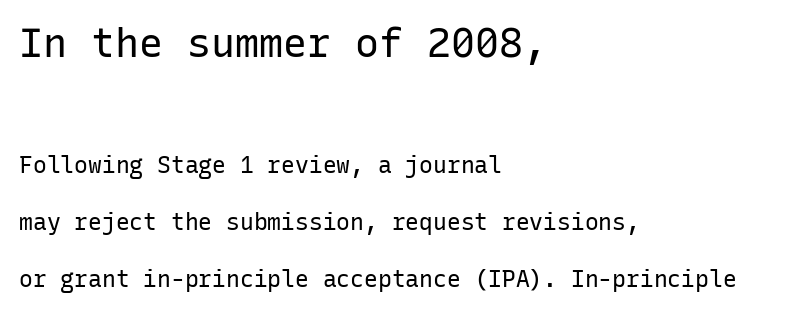
Two sizes are in play, and the larger belongs to the first block. Is this a heavy cut? Hardly; it is regular or lighter. Vertical spacing — loose. The text was rendered using a sans face with plain stroke endings. Notice how the stems are strictly vertical — no italics here.
